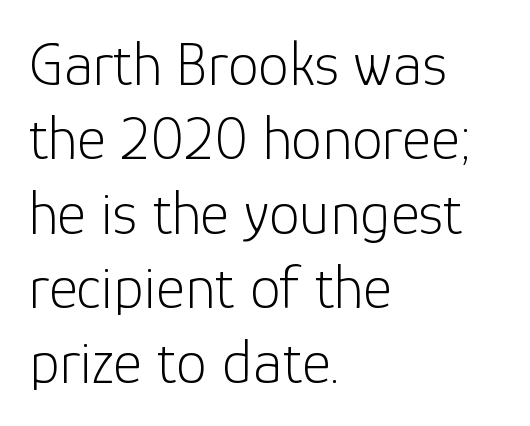
Q: Is the text bold? A: No.
Q: Is the text italic (slanted)? A: No, it is upright.
Q: Is the typeface a serif or a sans-serif typeface? A: Sans-serif.
Q: Is the text underlined? A: No.
Q: How is the paragraph aligned? A: Left-aligned.
Q: Is the spacing between letters normal or unusually wide? A: Normal.
Q: Width (condensed, normal, or wide)? A: Normal.
Q: Stroke contrast? A: Low.
Q: x-height? A: Medium.
Q: Monospaced? A: No.
